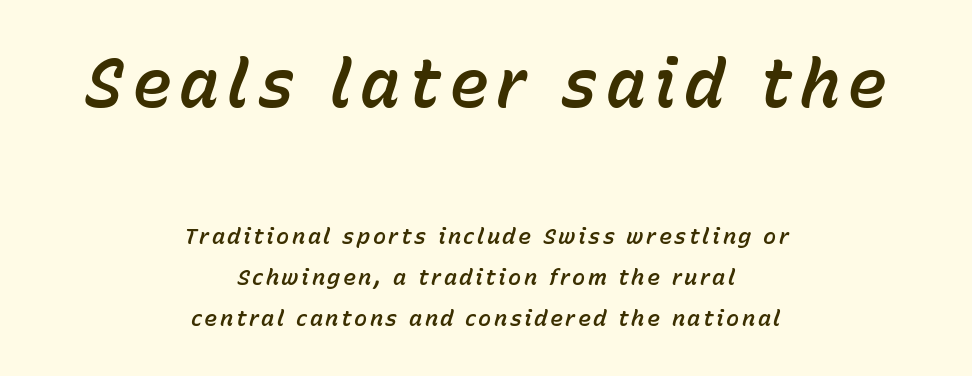
The image shows 67 px text type, italic (leaning right); set centered, line spacing 1.88x, not underlined; the first (top) block is 3.05x larger; low stroke contrast and a medium x-height.
